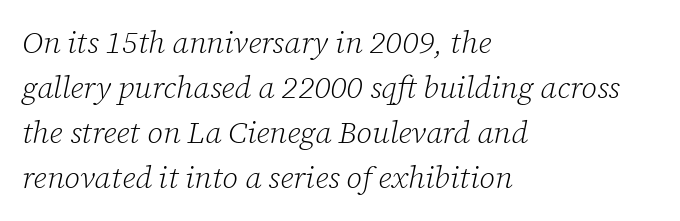
Q: Is the text bold? A: No.
Q: Is the text italic (slanted)? A: Yes, it leans right by about 12 degrees.
Q: Is the typeface a serif or a sans-serif typeface? A: Serif.
Q: Is the text underlined? A: No.
Q: How is the paragraph aligned? A: Left-aligned.
Q: Is the spacing between letters normal or unusually wide? A: Normal.
Q: Is the spacing between lines tight, normal or loose? A: Normal.
Q: Width (condensed, normal, or wide)? A: Normal.
Q: Stroke contrast? A: Low.
Q: x-height? A: Medium.
Q: Monospaced? A: No.
